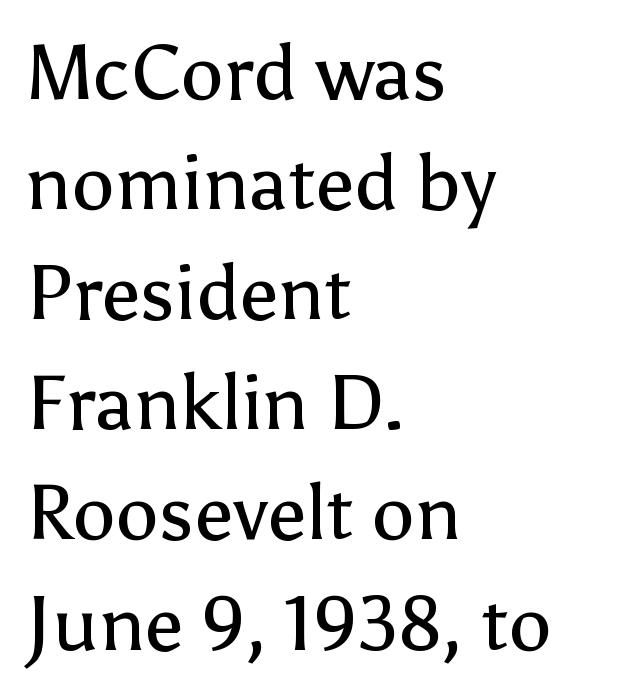
The image shows 77 px regular-weight sans-serif type, upright; set left-aligned, normal line spacing (1.43x), normal letter spacing, not underlined; low stroke contrast and a medium x-height.
